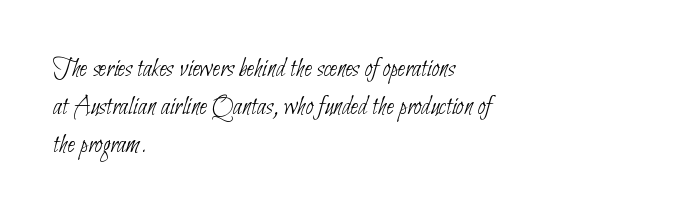
Bold? No — there's no thickening of the strokes. Quick note: interline space is typical. One-word summary of the alignment: left. Words float on clear page, feet unadorned.
